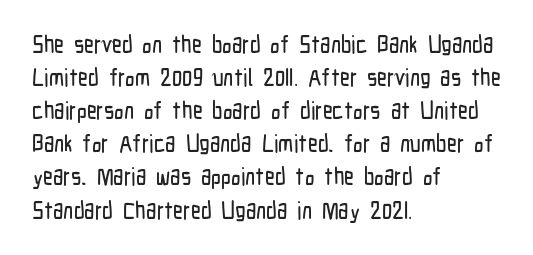
{"italic": "no", "underline": "no", "align": "left", "line_spacing": "normal", "line_spacing_ratio": 1.38, "letter_spacing": "normal", "letter_spacing_em": 0.0, "glyph_px": 24}
